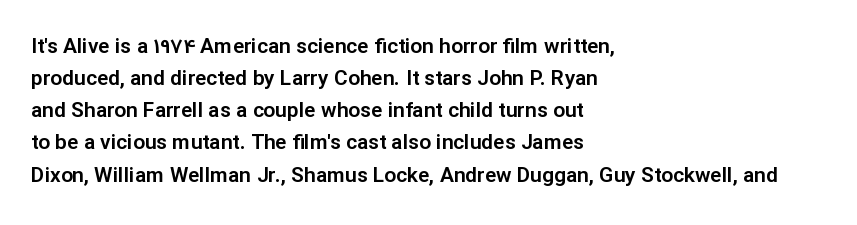
Q: Is the text italic (slanted)? A: No, it is upright.
Q: Is the text underlined? A: No.
Q: How is the paragraph aligned? A: Left-aligned.
Q: Is the spacing between letters normal or unusually wide? A: Normal.
Q: Is the spacing between lines tight, normal or loose? A: Normal.
